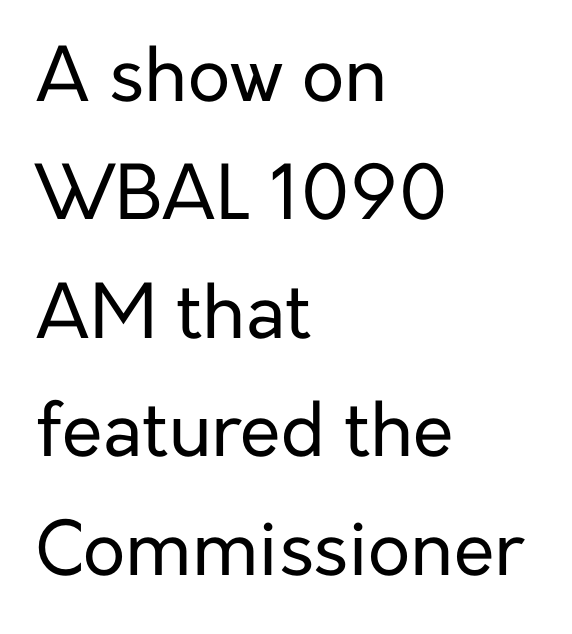
{"serif": "no", "italic": "no", "bold": "no", "weight": "regular", "width": "normal", "stroke_contrast": "low", "x_height": "medium", "monospaced": "no", "underline": "no", "align": "left", "line_spacing": "normal", "line_spacing_ratio": 1.6, "letter_spacing": "normal", "letter_spacing_em": 0.0, "glyph_px": 74}
